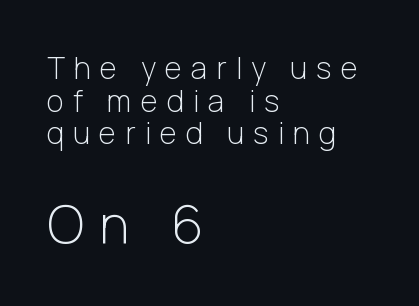
What stands out about the letter spacing? Its width — letters are far apart. The letters carry no serifs — their stems end cleanly without finishing strokes. The passage shown is not bold in any degree. The passage is arranged the way most books set body copy — flush left.
